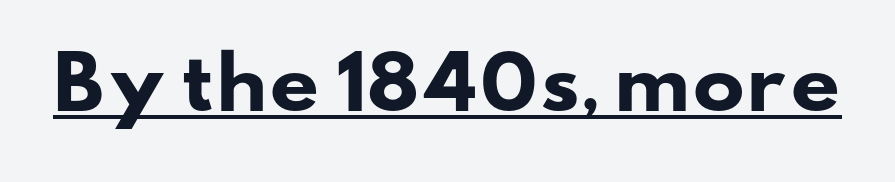
{"serif": "no", "bold": "yes", "weight": "heavy", "width": "wide", "stroke_contrast": "low", "x_height": "small", "monospaced": "no", "underline": "yes", "letter_spacing": "normal", "letter_spacing_em": 0.0, "glyph_px": 70}
